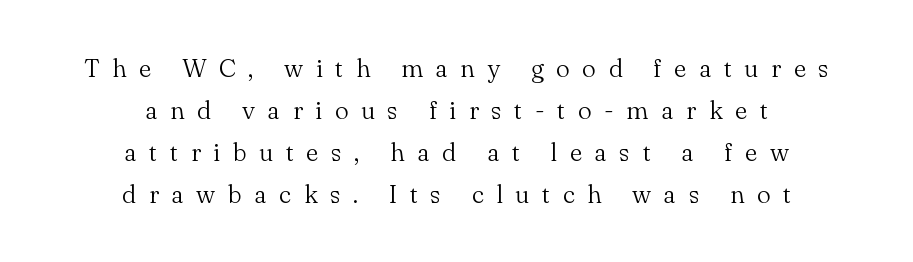
Q: Is the text bold? A: No.
Q: Is the text italic (slanted)? A: No, it is upright.
Q: Is the text underlined? A: No.
Q: How is the paragraph aligned? A: Centered.
Q: Is the spacing between letters normal or unusually wide? A: Unusually wide.
Q: Is the spacing between lines tight, normal or loose? A: Normal.
